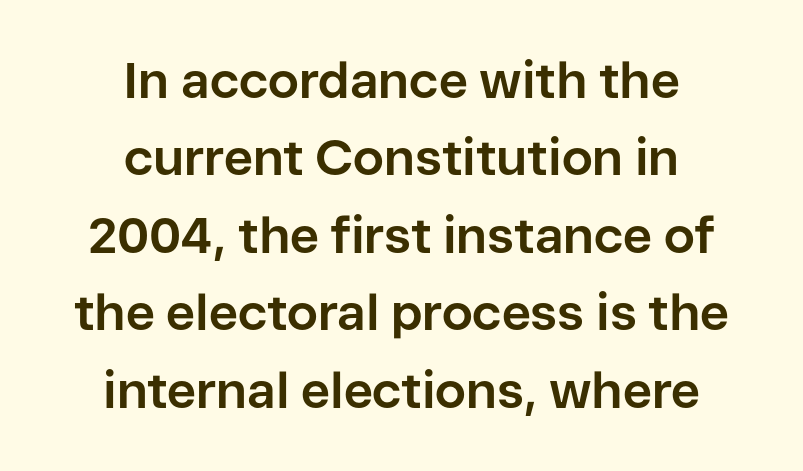
Q: Is the text bold? A: Yes.
Q: Is the text italic (slanted)? A: No, it is upright.
Q: Is the typeface a serif or a sans-serif typeface? A: Sans-serif.
Q: Is the text underlined? A: No.
Q: How is the paragraph aligned? A: Centered.
Q: Is the spacing between letters normal or unusually wide? A: Normal.
Q: Is the spacing between lines tight, normal or loose? A: Normal.
Q: Width (condensed, normal, or wide)? A: Normal.
Q: Stroke contrast? A: Low.
Q: x-height? A: Medium.
Q: Monospaced? A: No.
